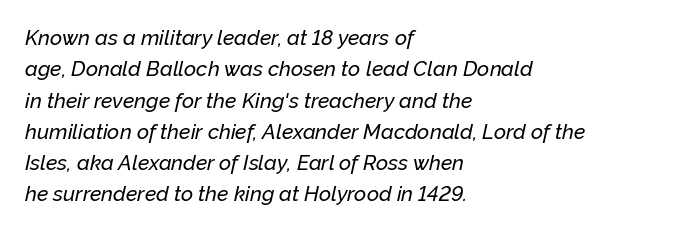
Q: Is the text italic (slanted)? A: Yes, it leans right by about 12 degrees.
Q: Is the text underlined? A: No.
Q: How is the paragraph aligned? A: Left-aligned.
Q: Is the spacing between letters normal or unusually wide? A: Normal.
Q: Is the spacing between lines tight, normal or loose? A: Normal.
